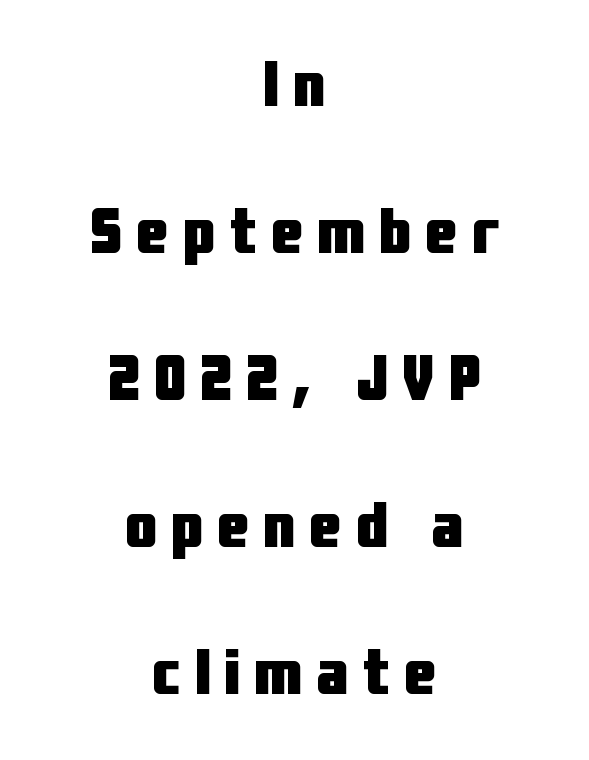
Q: Is the text bold? A: Yes.
Q: Is the text italic (slanted)? A: No, it is upright.
Q: Is the typeface a serif or a sans-serif typeface? A: Sans-serif.
Q: Is the text underlined? A: No.
Q: How is the paragraph aligned? A: Centered.
Q: Is the spacing between letters normal or unusually wide? A: Unusually wide.
Q: Is the spacing between lines tight, normal or loose? A: Loose.
Q: Width (condensed, normal, or wide)? A: Condensed.
Q: Stroke contrast? A: Low.
Q: x-height? A: Medium.
Q: Monospaced? A: No.
